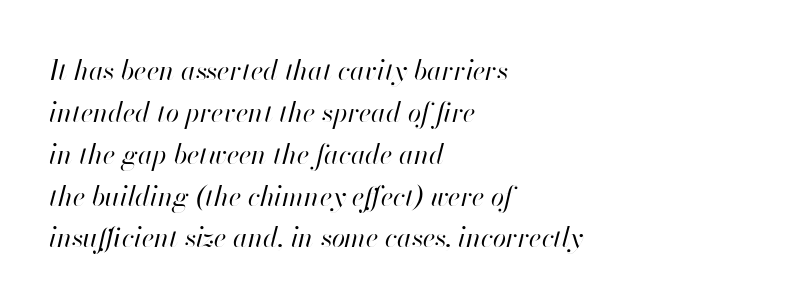
{"italic": "yes", "lean": "right", "slant_degrees": 13, "bold": "no", "underline": "no", "align": "left", "line_spacing": "normal", "line_spacing_ratio": 1.55, "letter_spacing": "normal", "letter_spacing_em": 0.0, "glyph_px": 27}
